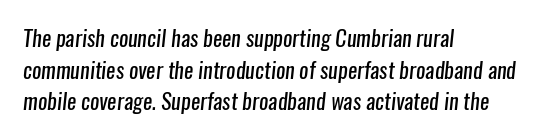
Q: Is the text bold? A: No.
Q: Is the text underlined? A: No.
Q: How is the paragraph aligned? A: Left-aligned.
Q: Is the spacing between letters normal or unusually wide? A: Normal.
Q: Is the spacing between lines tight, normal or loose? A: Normal.
